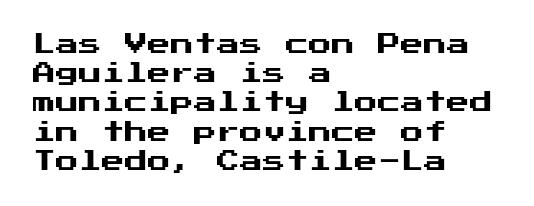
Interline gaps are of average width in this sample. Short note: letters normally spaced. Posture: vertical. The strip under each line holds only bare page. Which margin do the lines hug? The left one — the right edge is uneven.
